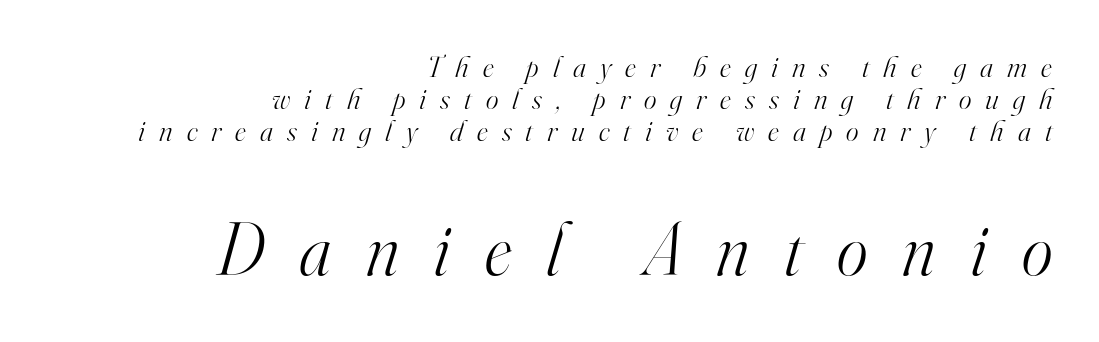
{"serif": "yes", "italic": "yes", "lean": "right", "slant_degrees": 16, "bold": "no", "weight": "light", "width": "normal", "stroke_contrast": "high", "x_height": "small", "monospaced": "no", "underline": "no", "align": "right", "line_spacing": "tight", "line_spacing_ratio": 1.07, "letter_spacing": "wide", "letter_spacing_em": 0.47, "larger_block": "second", "size_ratio": 2.47, "glyph_px": 74}
